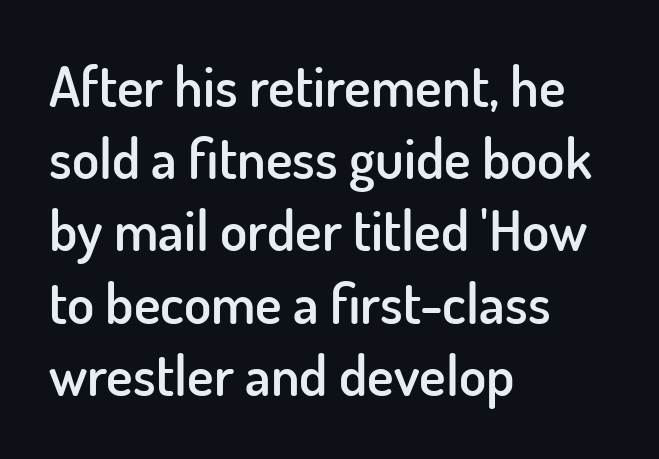
The image shows 56 px semibold sans-serif type, upright; set left-aligned, normal line spacing (1.29x), normal letter spacing, not underlined; low stroke contrast and a small x-height.
